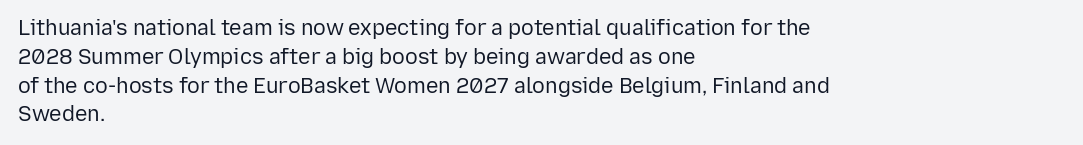
Each new line begins a customary step beneath the previous one. Stems here are at most as thick as an everyday book face. Words appear dense and cohesive because spacing is normal. Descenders hang freely into open space. The axis of the letterforms is exactly vertical.
